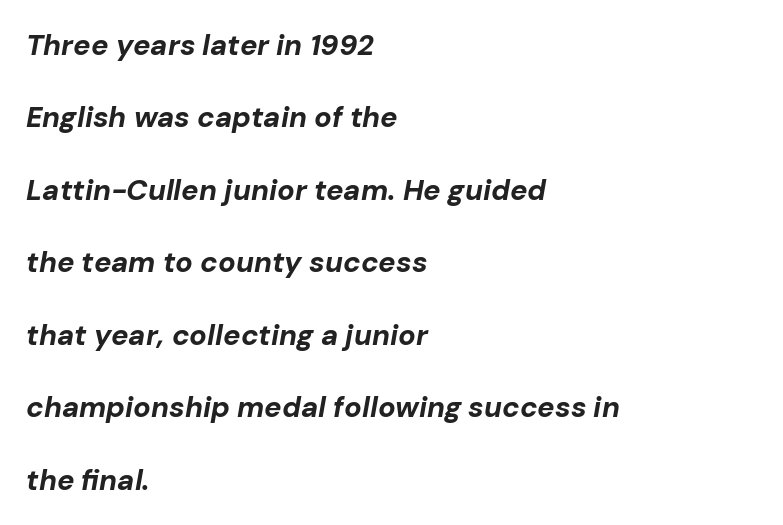
The image shows 29 px bold type, italic (leaning right); set left-aligned, loose line spacing (2.5x), normal letter spacing, not underlined; low stroke contrast and a medium x-height.
